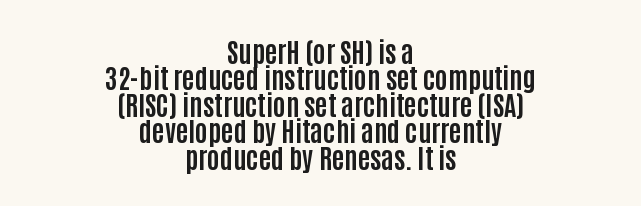
{"italic": "no", "bold": "yes", "underline": "no", "align": "center", "line_spacing": "tight", "line_spacing_ratio": 0.98, "letter_spacing": "normal", "letter_spacing_em": 0.0, "glyph_px": 27}
